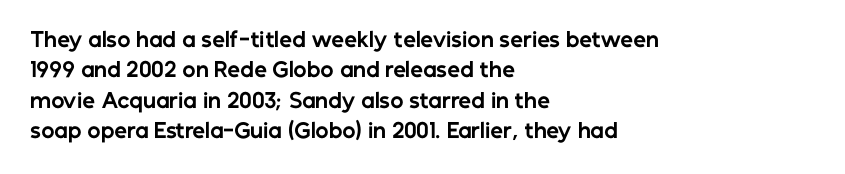
Heavy, bold letterforms. The rendering anchors every line to the left-hand side. The line-height multiplier appears to be the usual default. Style check: upright. There is no visible air inserted between adjacent glyphs. Descenders hang freely into open space.
